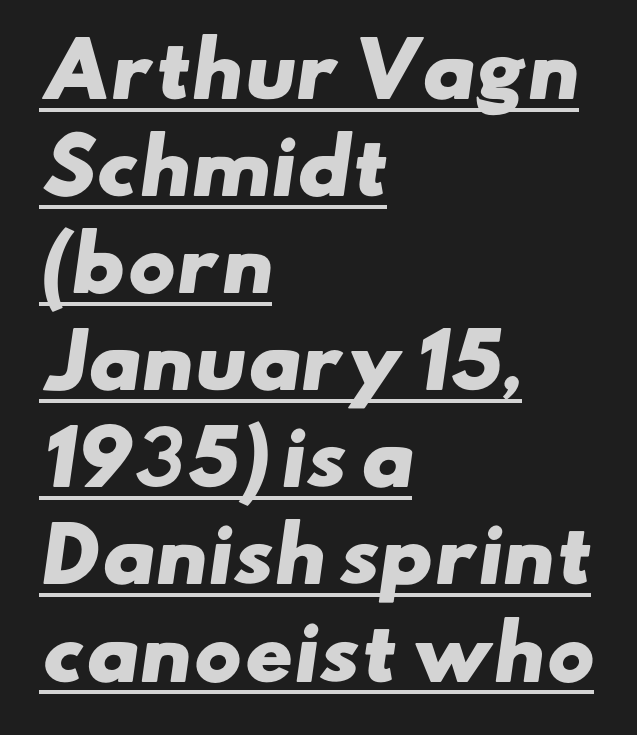
{"serif": "no", "bold": "yes", "weight": "heavy", "width": "wide", "stroke_contrast": "low", "x_height": "small", "monospaced": "no", "underline": "yes", "align": "left", "line_spacing": "normal", "line_spacing_ratio": 1.33, "letter_spacing": "normal", "letter_spacing_em": 0.0, "glyph_px": 73}
